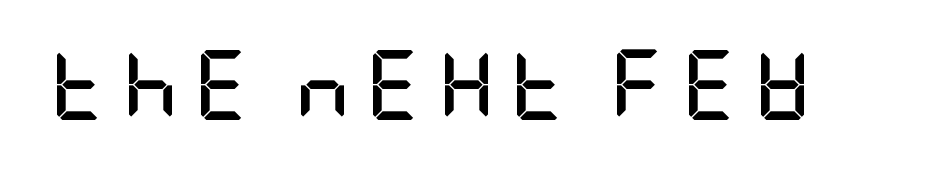
Q: Is the text bold? A: Yes.
Q: Is the text italic (slanted)? A: No, it is upright.
Q: Is the typeface a serif or a sans-serif typeface? A: Sans-serif.
Q: Is the text underlined? A: No.
Q: Is the spacing between letters normal or unusually wide? A: Unusually wide.
Q: Width (condensed, normal, or wide)? A: Condensed.
Q: Stroke contrast? A: Low.
Q: x-height? A: Large.
